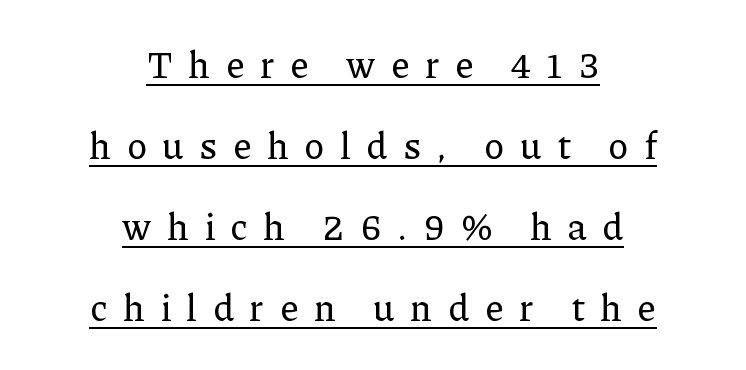
These lines have a slow, spaced-out rhythm from letter to letter. The line-height multiplier appears high, well above default. Regarding serifs, this sample has them. The setting favours the middle, as headings and verse often do. The rendering uses natural spacing where letterforms have individual widths. Every word sits above its own underline.
